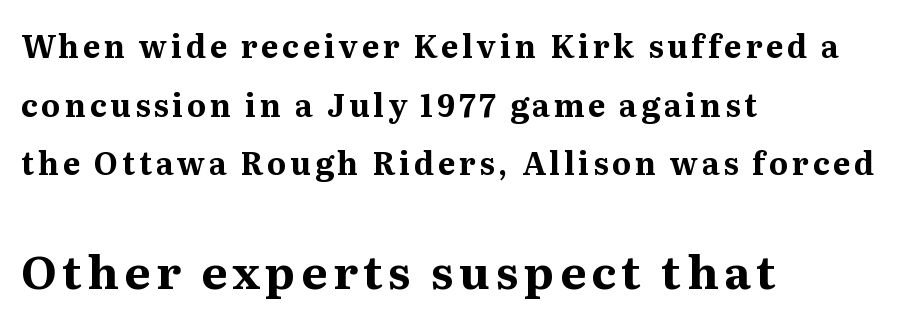
{"serif": "yes", "italic": "no", "bold": "yes", "weight": "bold", "width": "normal", "stroke_contrast": "medium", "x_height": "medium", "monospaced": "no", "underline": "no", "align": "left", "line_spacing_ratio": 1.89, "larger_block": "second", "size_ratio": 1.48, "glyph_px": 46}
